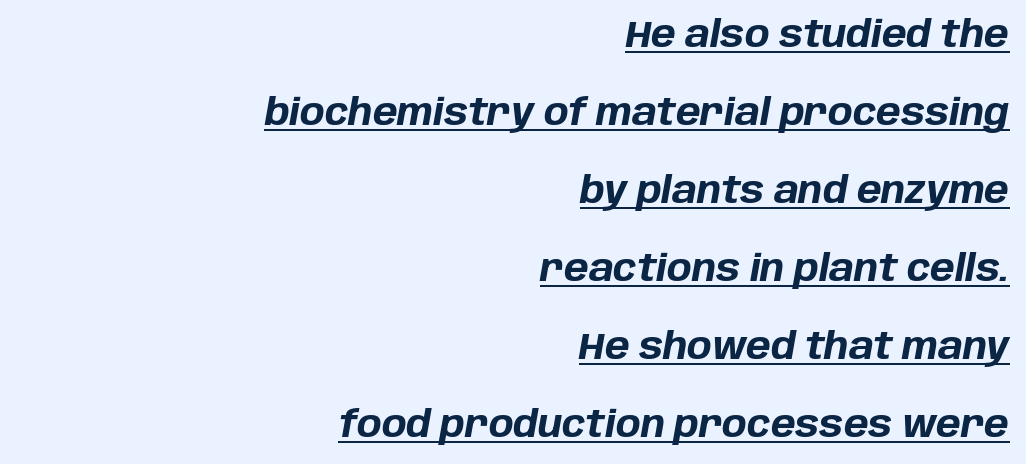
Think of a printed novel: that variable character pitch is what you see here. The rag falls on the left side of this text block. The characters look thick and weighty, a clear bold. Is the type slanted? Yes — the strokes lean at a clear angle. Underline: present.
